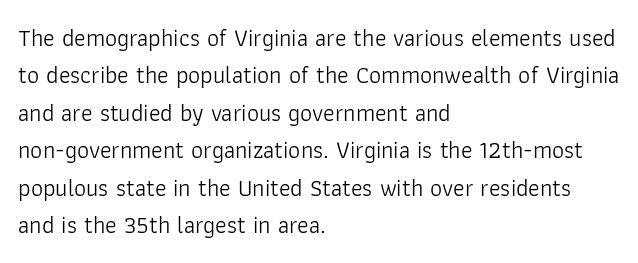
The image shows 24 px text type, upright; set left-aligned, normal line spacing (1.56x), normal letter spacing, not underlined.
